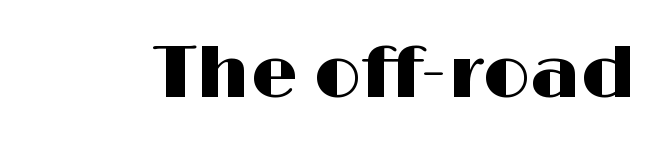
This rendering features lettering with no underline. Italic: no, the glyphs are upright roman. Is this a fixed-width face? No — the glyphs have proportional, varying widths. The passage shown is typeset with a sans-serif family. Compared with typical body copy, the letter spacing here is the same.
